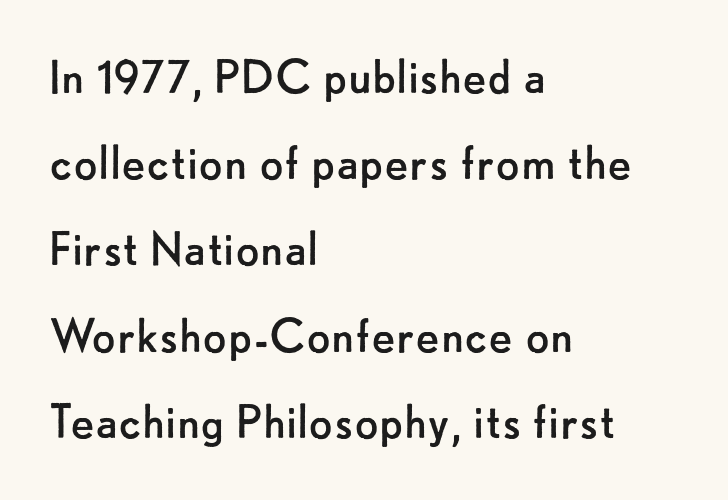
{"serif": "no", "italic": "no", "bold": "no", "weight": "regular", "width": "normal", "stroke_contrast": "low", "x_height": "small", "monospaced": "no", "underline": "no", "align": "left", "line_spacing": "normal", "line_spacing_ratio": 1.54, "letter_spacing": "normal", "letter_spacing_em": 0.0, "glyph_px": 56}
